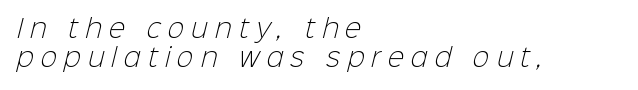
Q: Is the text bold? A: No.
Q: Is the text underlined? A: No.
Q: How is the paragraph aligned? A: Left-aligned.
Q: Is the spacing between letters normal or unusually wide? A: Unusually wide.
